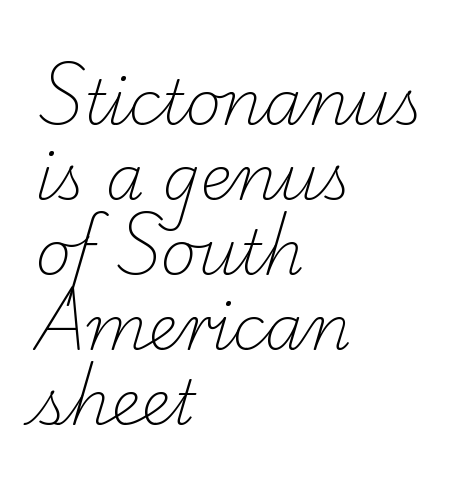
Proportional: the letters do not fall into vertical columns. Line starts are locked; line ends wander. The type is set solid horizontally, with unmodified tracking. These glyphs show unthickened strokes, regular width or finer.
